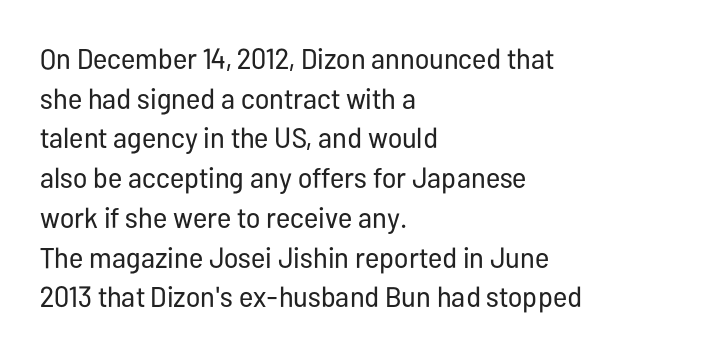
Q: Is the text bold? A: No.
Q: Is the text italic (slanted)? A: No, it is upright.
Q: Is the typeface a serif or a sans-serif typeface? A: Sans-serif.
Q: Is the text underlined? A: No.
Q: How is the paragraph aligned? A: Left-aligned.
Q: Is the spacing between letters normal or unusually wide? A: Normal.
Q: Is the spacing between lines tight, normal or loose? A: Normal.
Q: Width (condensed, normal, or wide)? A: Condensed.
Q: Stroke contrast? A: Low.
Q: x-height? A: Medium.
Q: Monospaced? A: No.
